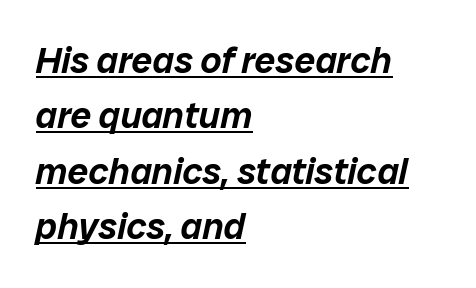
Q: Is the text italic (slanted)? A: Yes, it leans right by about 12 degrees.
Q: Is the text underlined? A: Yes.
Q: How is the paragraph aligned? A: Left-aligned.
Q: Is the spacing between letters normal or unusually wide? A: Normal.
Q: Is the spacing between lines tight, normal or loose? A: Normal.
Q: Width (condensed, normal, or wide)? A: Normal.
Q: Stroke contrast? A: Low.
Q: x-height? A: Medium.
Q: Monospaced? A: No.
